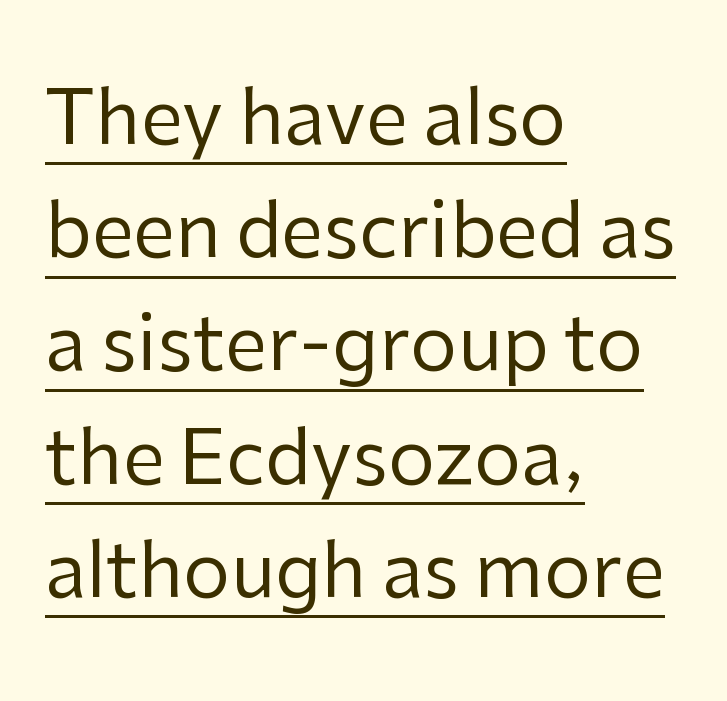
{"serif": "no", "italic": "no", "bold": "no", "weight": "regular", "width": "normal", "stroke_contrast": "low", "x_height": "medium", "monospaced": "no", "underline": "yes", "align": "left", "line_spacing": "normal", "line_spacing_ratio": 1.51, "letter_spacing": "normal", "letter_spacing_em": 0.0, "glyph_px": 75}
